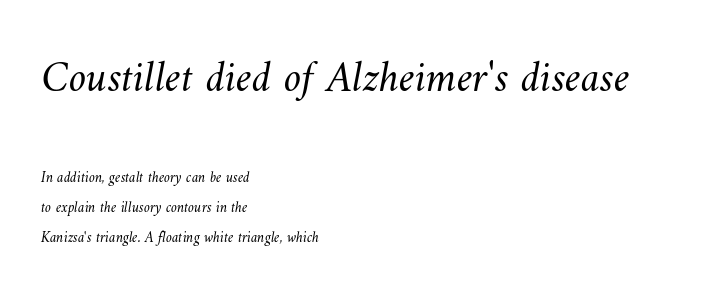
The strip under each line holds only bare page. Counters stay open thanks to moderate or lighter strokes. Observe the ordinary spacing: letters are neighbours, not strangers. The passage shown is typed in a proportional face where columns would drift. Whoever set this chose breathing room over compactness in the vertical rhythm.
